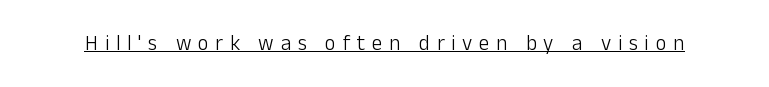
Q: Is the text bold? A: No.
Q: Is the text italic (slanted)? A: No, it is upright.
Q: Is the text underlined? A: Yes.
Q: Is the spacing between letters normal or unusually wide? A: Unusually wide.
